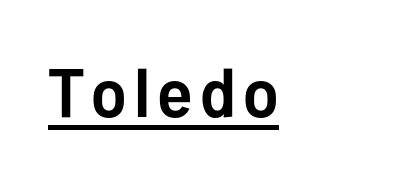
{"serif": "no", "italic": "no", "bold": "yes", "weight": "semibold", "width": "normal", "stroke_contrast": "low", "x_height": "medium", "monospaced": "no", "underline": "yes", "glyph_px": 69}
